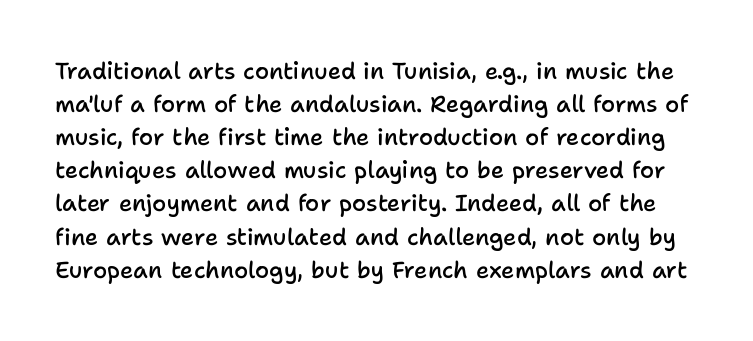
The image shows 23 px text type, upright; set normal line spacing (1.44x), normal letter spacing, not underlined.
